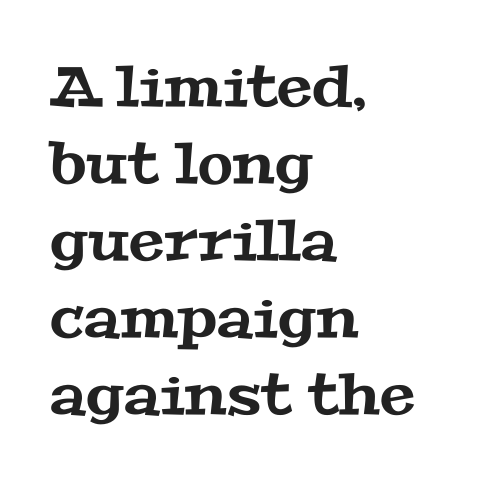
Q: Is the typeface a serif or a sans-serif typeface? A: Serif.
Q: Is the text underlined? A: No.
Q: How is the paragraph aligned? A: Left-aligned.
Q: Is the spacing between letters normal or unusually wide? A: Normal.
Q: Is the spacing between lines tight, normal or loose? A: Normal.
Q: Width (condensed, normal, or wide)? A: Wide.
Q: Stroke contrast? A: Medium.
Q: x-height? A: Medium.
Q: Monospaced? A: No.
